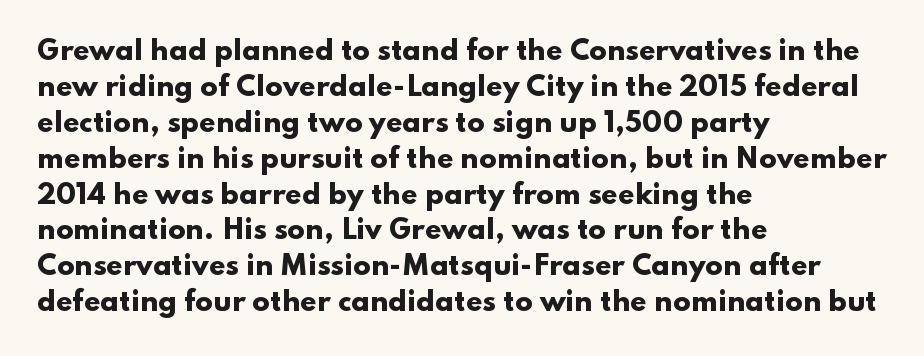
Q: Is the text bold? A: Yes.
Q: Is the text italic (slanted)? A: No, it is upright.
Q: Is the text underlined? A: No.
Q: How is the paragraph aligned? A: Left-aligned.
Q: Is the spacing between letters normal or unusually wide? A: Normal.
Q: Is the spacing between lines tight, normal or loose? A: Normal.
